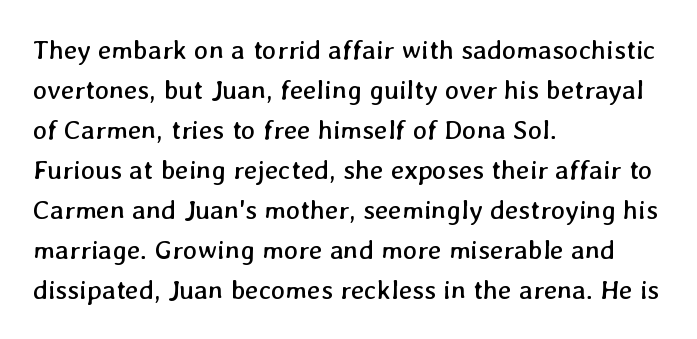
Q: Is the text bold? A: No.
Q: Is the text underlined? A: No.
Q: How is the paragraph aligned? A: Left-aligned.
Q: Is the spacing between letters normal or unusually wide? A: Normal.
Q: Is the spacing between lines tight, normal or loose? A: Normal.
